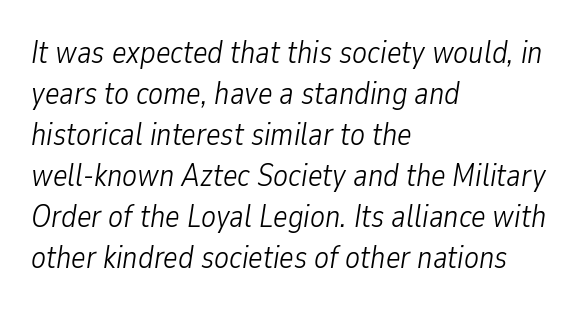
Successive baselines arrive at the customary interval. Look at the tracking — it's just the regular setting, nothing added. These lines are rendered in a variable-pitch font. This is oblique type, the kind used for emphasis or titles. Bold? No — there's no thickening of the strokes.
